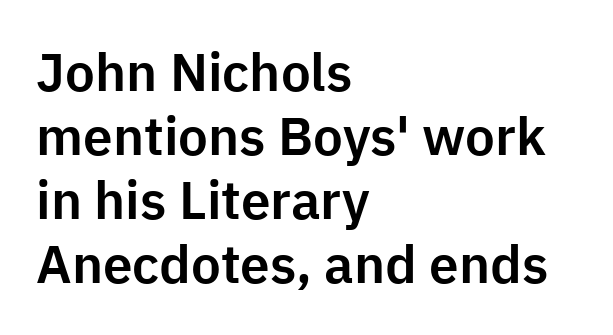
{"serif": "no", "italic": "no", "width": "normal", "stroke_contrast": "low", "x_height": "medium", "monospaced": "no", "underline": "no", "align": "left", "line_spacing_ratio": 1.21, "letter_spacing": "normal", "letter_spacing_em": 0.0, "glyph_px": 53}
